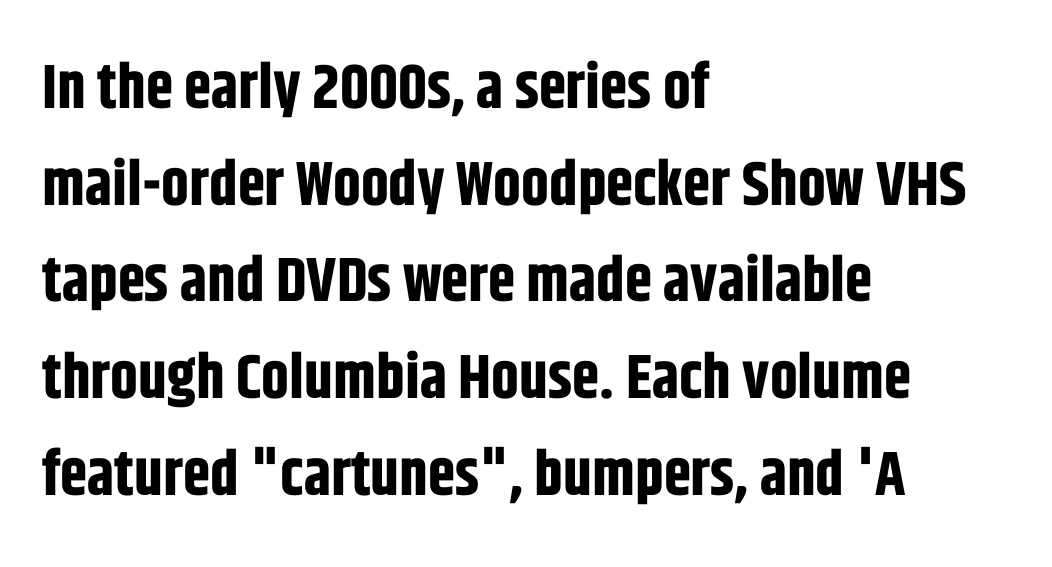
This block has exactly the height ordinary leading produces. The characters look thick and weighty, a clear bold. Compared with a centered layout, this one pins lines to the left instead. A typesetter would label this face a sans. This rendering leaves character spacing at its baseline value.
